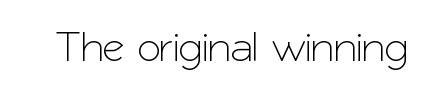
Q: Is the text italic (slanted)? A: No, it is upright.
Q: Is the typeface a serif or a sans-serif typeface? A: Sans-serif.
Q: Is the text underlined? A: No.
Q: Is the spacing between letters normal or unusually wide? A: Normal.
Q: Width (condensed, normal, or wide)? A: Normal.
Q: Stroke contrast? A: Low.
Q: x-height? A: Medium.
Q: Monospaced? A: No.
